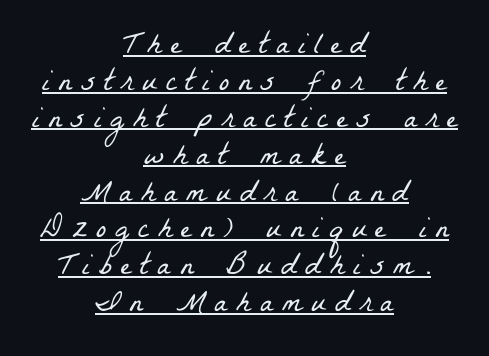
{"serif": "yes", "bold": "no", "weight": "light", "width": "condensed", "stroke_contrast": "low", "x_height": "medium", "monospaced": "no", "underline": "yes", "align": "center", "line_spacing_ratio": 1.19, "letter_spacing": "wide", "letter_spacing_em": 0.29, "glyph_px": 31}
